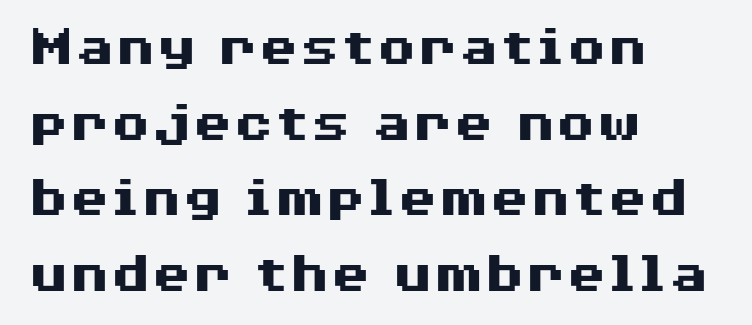
Q: Is the text bold? A: Yes.
Q: Is the text italic (slanted)? A: No, it is upright.
Q: Is the typeface a serif or a sans-serif typeface? A: Sans-serif.
Q: Is the text underlined? A: No.
Q: How is the paragraph aligned? A: Left-aligned.
Q: Is the spacing between letters normal or unusually wide? A: Normal.
Q: Is the spacing between lines tight, normal or loose? A: Normal.
Q: Width (condensed, normal, or wide)? A: Wide.
Q: Stroke contrast? A: Medium.
Q: x-height? A: Medium.
Q: Monospaced? A: No.
